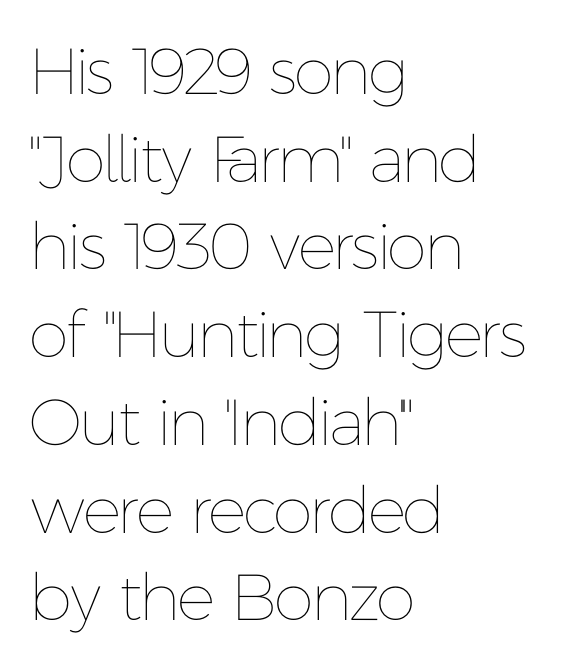
The image shows 65 px thin type, upright; set left-aligned, normal line spacing (1.35x), normal letter spacing, not underlined; low stroke contrast and a medium x-height.
